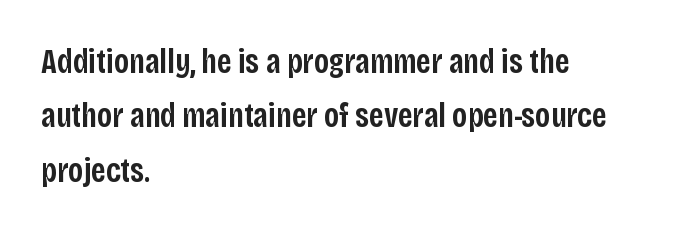
{"serif": "no", "italic": "no", "bold": "semi", "weight": "semibold", "width": "condensed", "stroke_contrast": "low", "x_height": "large", "monospaced": "no", "underline": "no", "align": "left", "line_spacing": "normal", "line_spacing_ratio": 1.6, "letter_spacing": "normal", "letter_spacing_em": 0.0, "glyph_px": 34}
